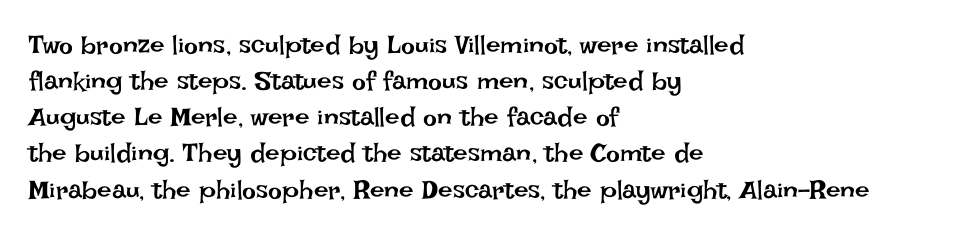
Q: Is the text bold? A: No.
Q: Is the text italic (slanted)? A: No, it is upright.
Q: Is the text underlined? A: No.
Q: How is the paragraph aligned? A: Left-aligned.
Q: Is the spacing between letters normal or unusually wide? A: Normal.
Q: Is the spacing between lines tight, normal or loose? A: Normal.
